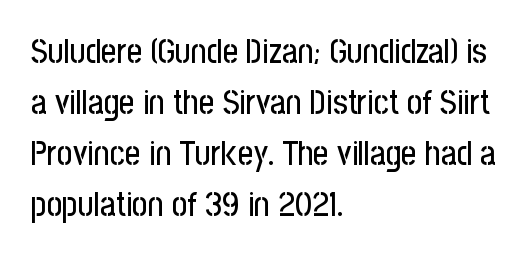
{"serif": "no", "italic": "no", "width": "condensed", "stroke_contrast": "low", "x_height": "medium", "monospaced": "no", "underline": "no", "align": "left", "line_spacing": "normal", "line_spacing_ratio": 1.5, "letter_spacing": "normal", "letter_spacing_em": 0.0, "glyph_px": 34}
